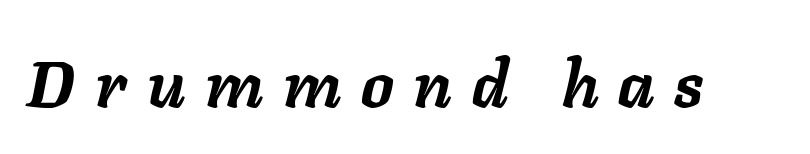
{"italic": "yes", "lean": "right", "slant_degrees": 11, "bold": "yes", "weight": "semibold", "width": "normal", "stroke_contrast": "low", "x_height": "medium", "monospaced": "no", "underline": "no", "letter_spacing": "wide", "letter_spacing_em": 0.31, "glyph_px": 65}
